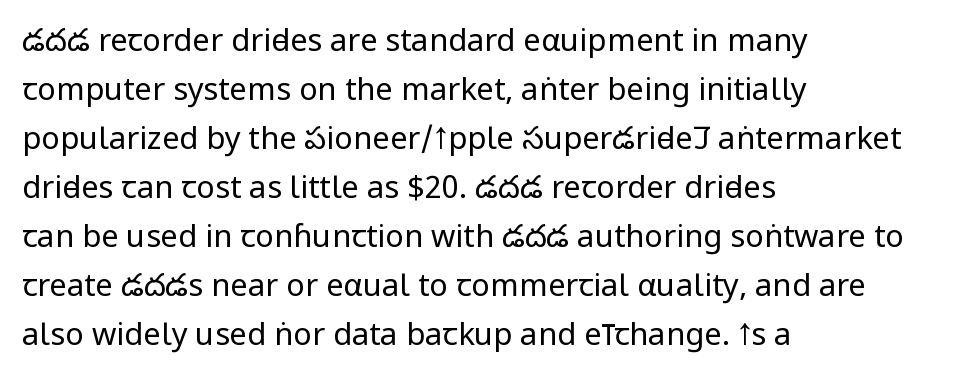
{"serif": "no", "italic": "no", "bold": "no", "weight": "regular", "width": "condensed", "stroke_contrast": "low", "underline": "no", "align": "left", "line_spacing": "normal", "line_spacing_ratio": 1.58, "letter_spacing": "normal", "letter_spacing_em": 0.0, "glyph_px": 31}
